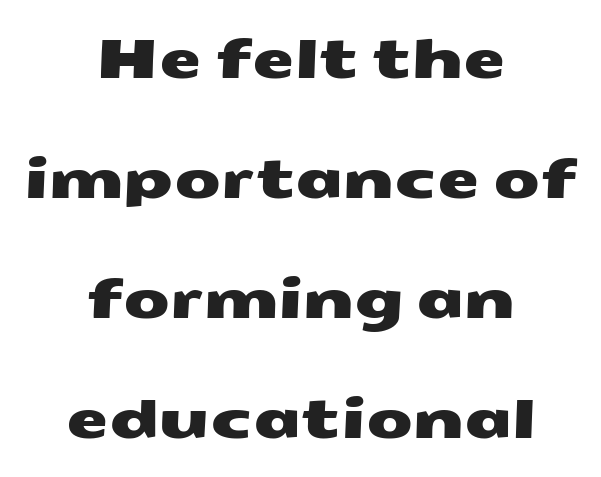
Proportional: the letters do not fall into vertical columns. Airy leading. The passage shown is typeset with a sans-serif family. Check under the words: just untouched page.
